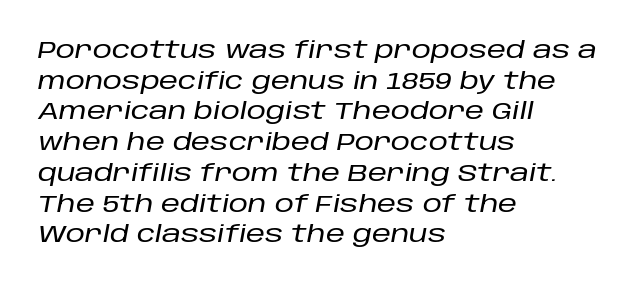
Q: Is the text italic (slanted)? A: Yes, it leans right by about 10 degrees.
Q: Is the text underlined? A: No.
Q: How is the paragraph aligned? A: Left-aligned.
Q: Is the spacing between letters normal or unusually wide? A: Normal.
Q: Is the spacing between lines tight, normal or loose? A: Normal.
